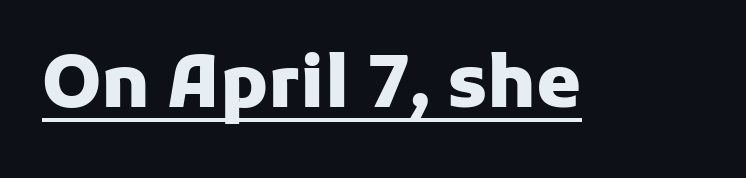
The rendered words wear a rule along their underside. Is there any slant? The stems are plumb. This sample uses a sans-serif face. The letters sit at their default tracking, neither squeezed nor spread. Each letter keeps its own natural width here, so spacing adapts to shape.
